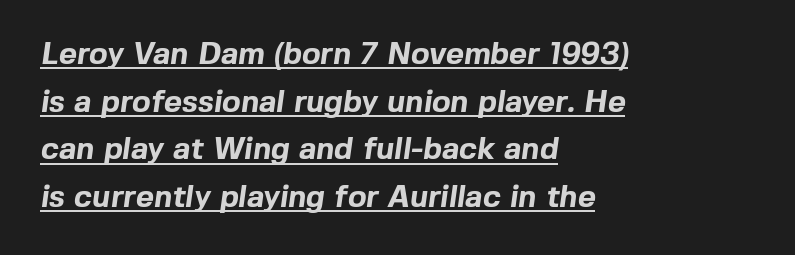
Q: Is the text bold? A: Yes.
Q: Is the typeface a serif or a sans-serif typeface? A: Sans-serif.
Q: Is the text underlined? A: Yes.
Q: How is the paragraph aligned? A: Left-aligned.
Q: Is the spacing between letters normal or unusually wide? A: Normal.
Q: Is the spacing between lines tight, normal or loose? A: Normal.
Q: Width (condensed, normal, or wide)? A: Normal.
Q: x-height? A: Medium.
Q: Monospaced? A: No.
